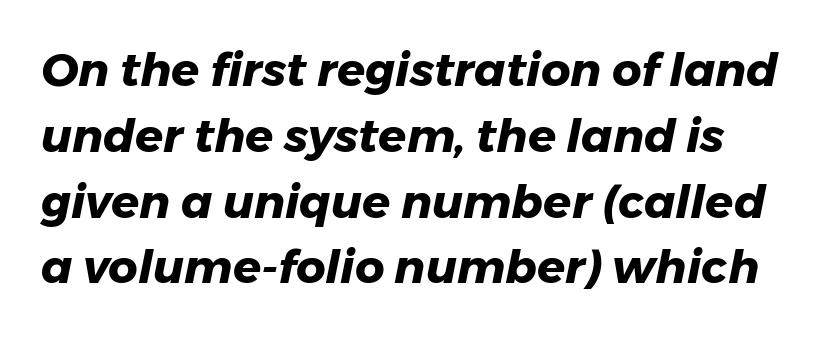
Think of a printed novel: that variable character pitch is what you see here. This rendering leaves character spacing at its baseline value. If you drew a line through each stem, it would be angled. How would I describe the line gaps? Plain and ordinary. Look at the stroke-to-counter ratio: heavy, a bold. The specimen omits any rule beneath the text block's lines.
